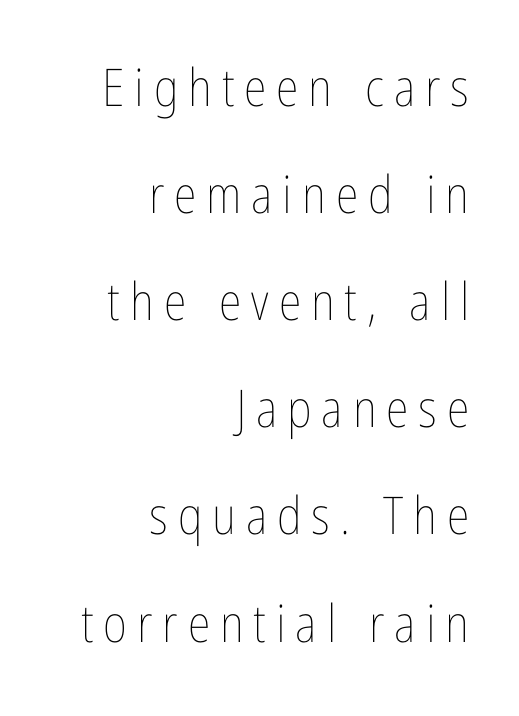
The image shows 52 px thin, condensed type, upright; set right-aligned, loose line spacing (2.06x), not underlined; low stroke contrast and a medium x-height.
